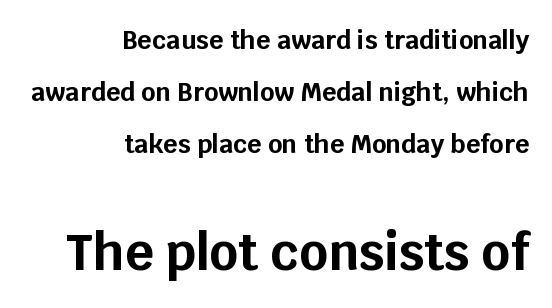
Visually, the bottom section dominates because its glyphs are scaled up. Tracking here is standard; glyphs follow each other at the usual distance. Line spacing here is loose. Just letters on the line, the space beneath them empty.
